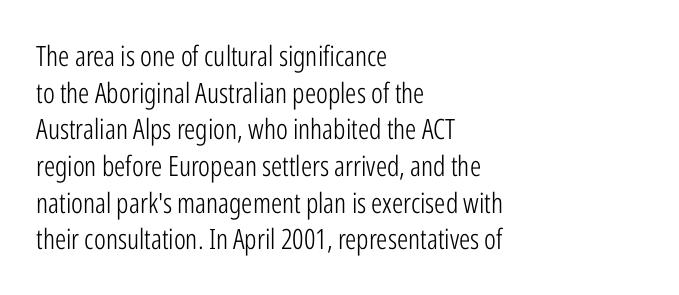
The letters advance in unequal steps, a hallmark of proportional type. Stems here are at most as thick as an everyday book face. The rendering anchors every line to the left-hand side. This is roman type, the default non-slanted kind.
